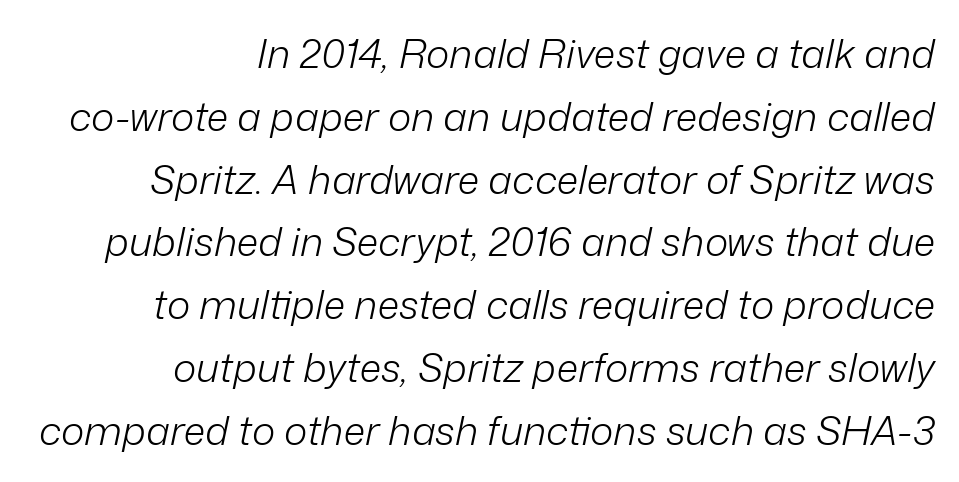
{"italic": "yes", "lean": "right", "slant_degrees": 12, "bold": "no", "weight": "light", "width": "normal", "stroke_contrast": "low", "x_height": "medium", "monospaced": "no", "underline": "no", "align": "right", "line_spacing": "normal", "line_spacing_ratio": 1.57, "letter_spacing": "normal", "letter_spacing_em": 0.0, "glyph_px": 40}
